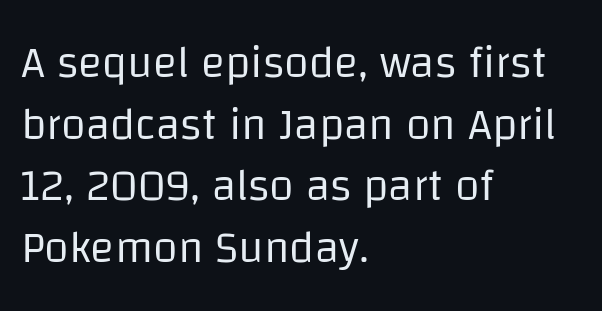
The passage shown is typed in a proportional face where columns would drift. The letters stand straight up with perfectly vertical stems. Plain, unruled lines of type. What kind of face is this? One without serifs — a sans.
